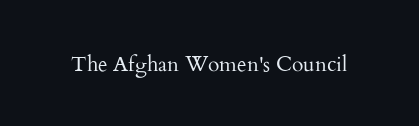
The image shows 21 px text type, upright; set normal letter spacing, not underlined.
